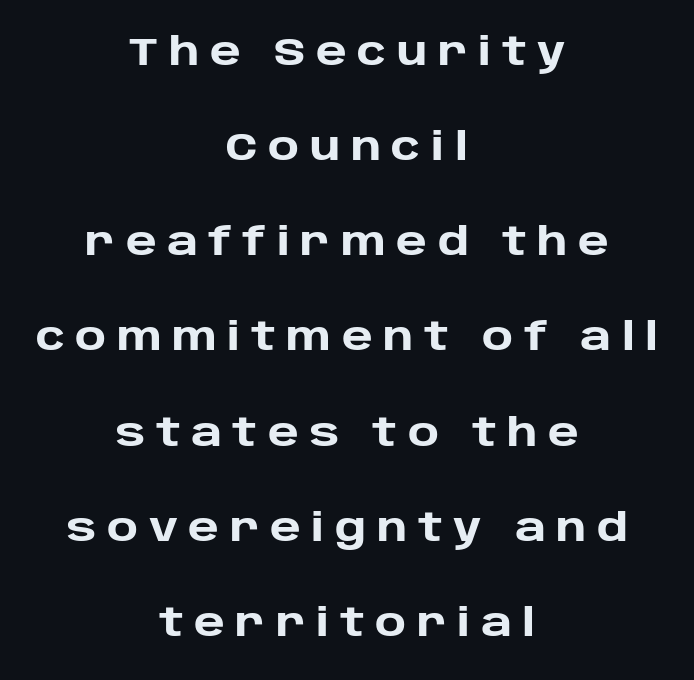
The image shows 39 px heavy sans-serif type, upright; set centered, loose line spacing (2.44x), unusually wide letter spacing (+0.27 em), not underlined; low stroke contrast and a large x-height.
